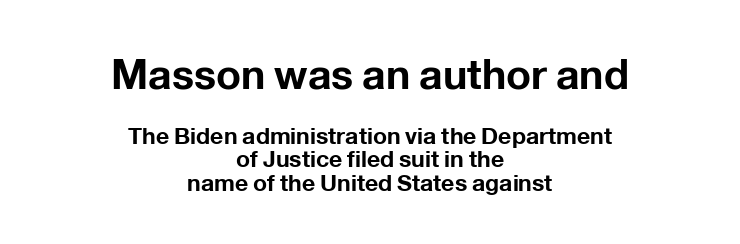
Every character sits straight up, as roman type does. The block of text is dense from top to bottom, with scant space between rows. Does the type have serifs? No, each stem ends abruptly. Strong, thick strokes mark this as bold type. Line starts and ends both wander, symmetrically. This sample has the flowing, uneven cadence of proportional lettering.
